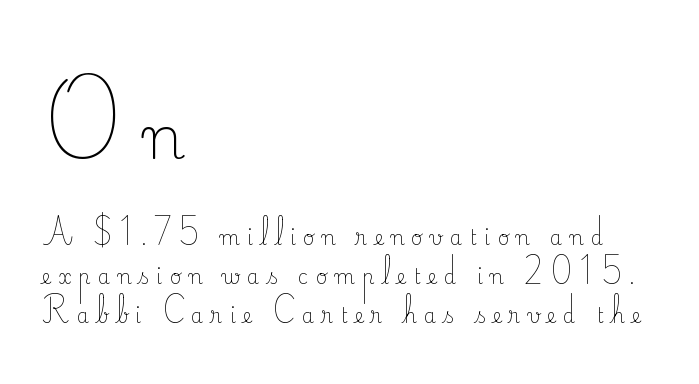
The image shows 60 px light serif type, upright; set left-aligned, loose line spacing (1.94x), unusually wide letter spacing (+0.36 em), not underlined; the first (top) block is 3.0x larger; low stroke contrast and a small x-height.
